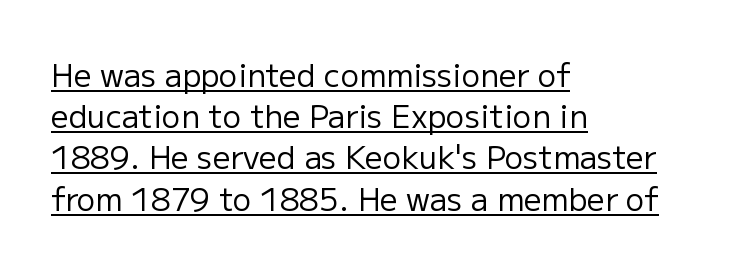
Q: Is the text bold? A: No.
Q: Is the text italic (slanted)? A: No, it is upright.
Q: Is the typeface a serif or a sans-serif typeface? A: Sans-serif.
Q: Is the text underlined? A: Yes.
Q: How is the paragraph aligned? A: Left-aligned.
Q: Is the spacing between letters normal or unusually wide? A: Normal.
Q: Is the spacing between lines tight, normal or loose? A: Normal.
Q: Width (condensed, normal, or wide)? A: Normal.
Q: Stroke contrast? A: Low.
Q: x-height? A: Medium.
Q: Monospaced? A: No.
